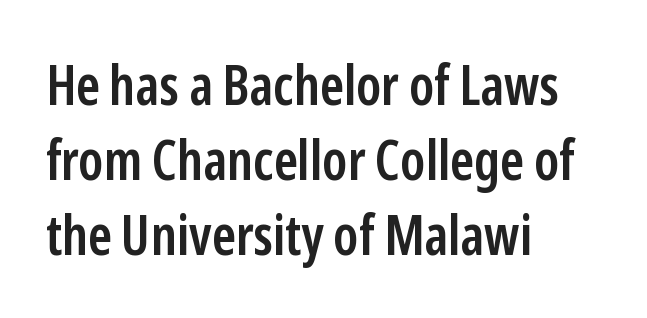
{"serif": "no", "italic": "no", "bold": "semi", "weight": "semibold", "width": "condensed", "stroke_contrast": "low", "x_height": "medium", "monospaced": "no", "underline": "no", "align": "left", "line_spacing": "normal", "line_spacing_ratio": 1.36, "letter_spacing": "normal", "letter_spacing_em": 0.0, "glyph_px": 55}
